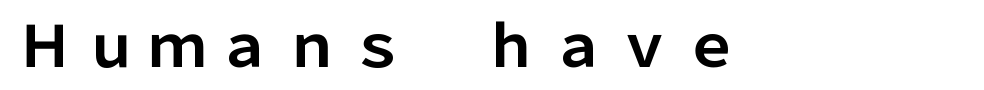
The image shows 57 px bold sans-serif type, upright; set not underlined; low stroke contrast and a medium x-height.
